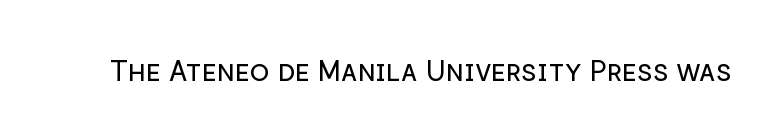
The image shows 29 px regular-weight sans-serif type, upright; set normal letter spacing, not underlined; low stroke contrast and a medium x-height.
